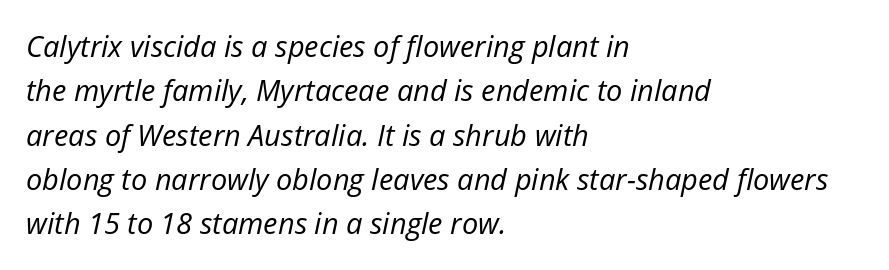
Notice how the stems are inclined rather than vertical — that's the hallmark of italics. Rows of type keep a routine distance in the vertical direction. The paragraph shown leans on its left margin. Each letter keeps its own natural width here, so spacing adapts to shape.
